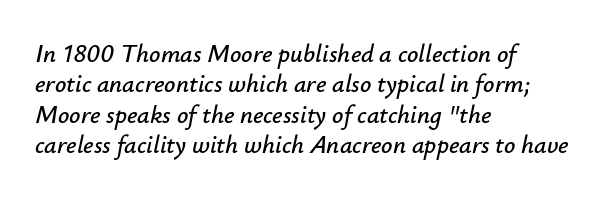
Q: Is the text italic (slanted)? A: Yes, it leans right by about 12 degrees.
Q: Is the text underlined? A: No.
Q: How is the paragraph aligned? A: Left-aligned.
Q: Is the spacing between letters normal or unusually wide? A: Normal.
